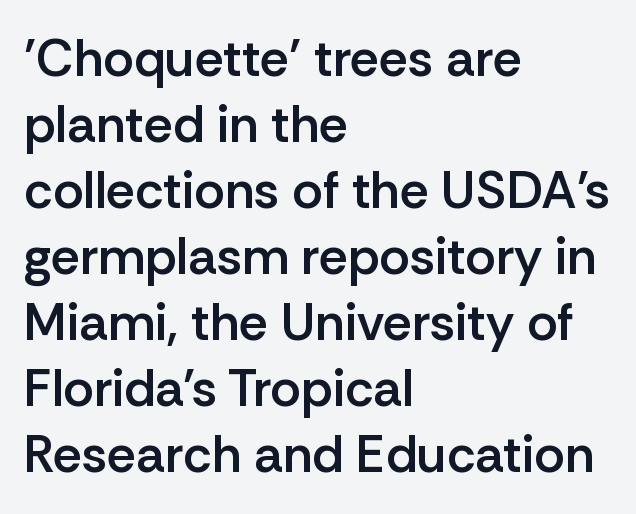
The passage shown is semibold, sitting just below true bold. Unlike italic type, these characters show no tilt at all. Notice how descenders clear the ascenders below comfortably — that's standard leading. Serif or sans? Sans — the stroke terminals are bare. A student would call this left alignment; a typographer would say flush left, rag right. The gaps between neighbouring characters are ordinary and unremarkable.
